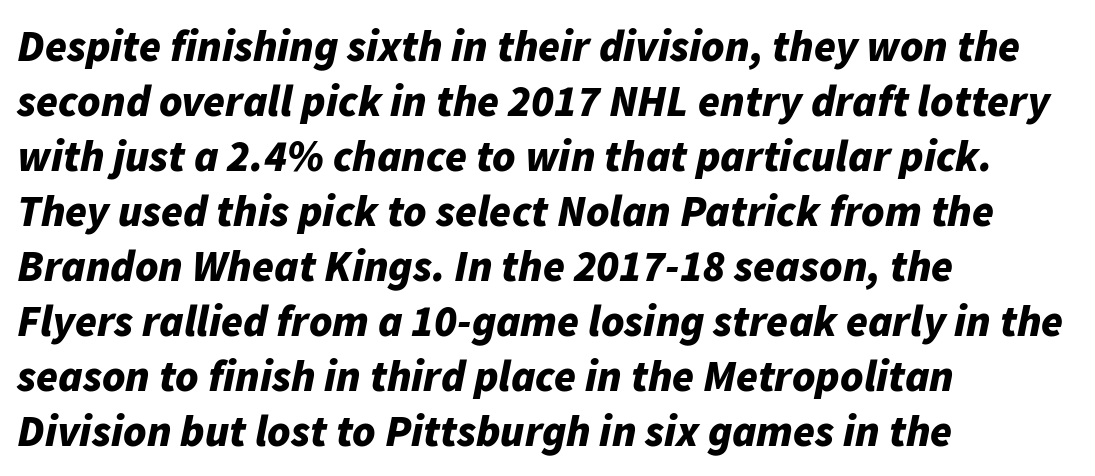
The vertical gap from one line to the next is medium. The font's italic variant was chosen for this text. The face used here is rendered with its standard letterfit. Looks like regular typesetting: each glyph gets only the width it needs. Horizontally, the lines are justified to the leading edge only. The glyphs are unaccompanied by any horizontal stroke below them.
